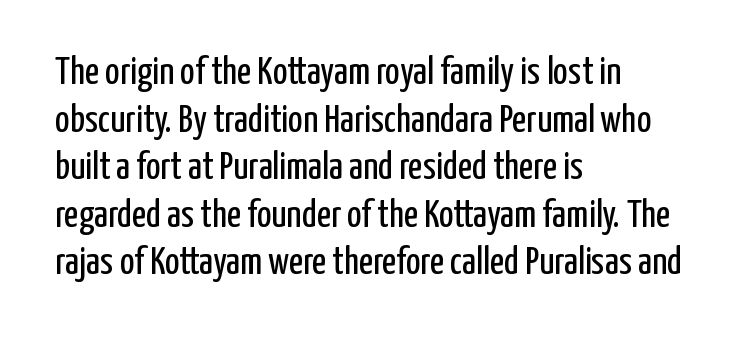
The image shows 39 px regular-weight, condensed sans-serif type, upright; set left-aligned, line spacing 1.22x, normal letter spacing, not underlined; low stroke contrast and a medium x-height.
